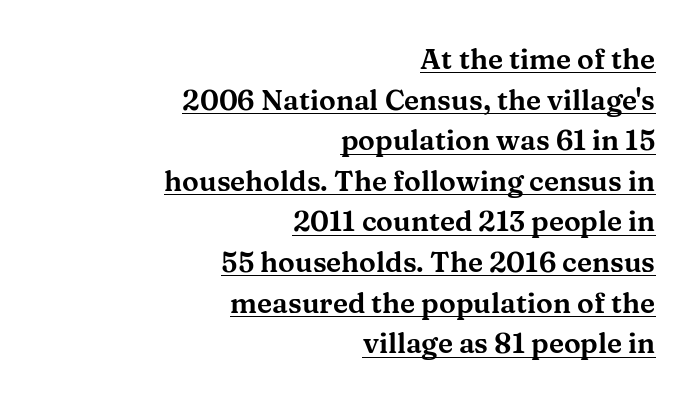
The image shows 28 px wide serif type, upright; set right-aligned, normal line spacing (1.45x), normal letter spacing, underlined; medium stroke contrast and a medium x-height.
